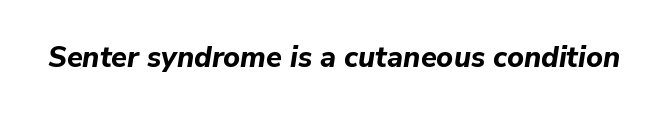
The axis of the letterforms is tilted away from vertical. Type without underlining. Here the designer chose a conventional face with non-uniform glyph widths. The glyphs have the mass of a bold cut. Default kerning and tracking; the words read as compact shapes.
